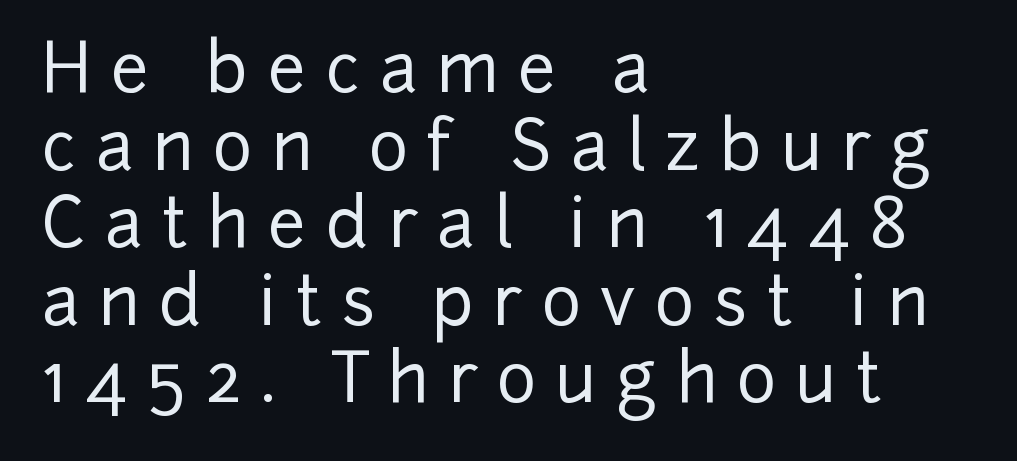
Q: Is the text italic (slanted)? A: No, it is upright.
Q: Is the typeface a serif or a sans-serif typeface? A: Sans-serif.
Q: Is the text underlined? A: No.
Q: How is the paragraph aligned? A: Left-aligned.
Q: Is the spacing between letters normal or unusually wide? A: Unusually wide.
Q: Is the spacing between lines tight, normal or loose? A: Tight.
Q: Width (condensed, normal, or wide)? A: Normal.
Q: Stroke contrast? A: Low.
Q: x-height? A: Medium.
Q: Monospaced? A: No.
